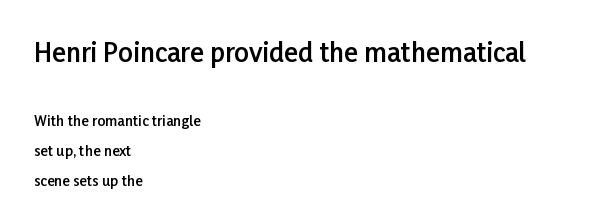
The image shows 26 px text type, upright; set left-aligned, loose line spacing (2.15x), normal letter spacing, not underlined; the first (top) block is 1.86x larger.
